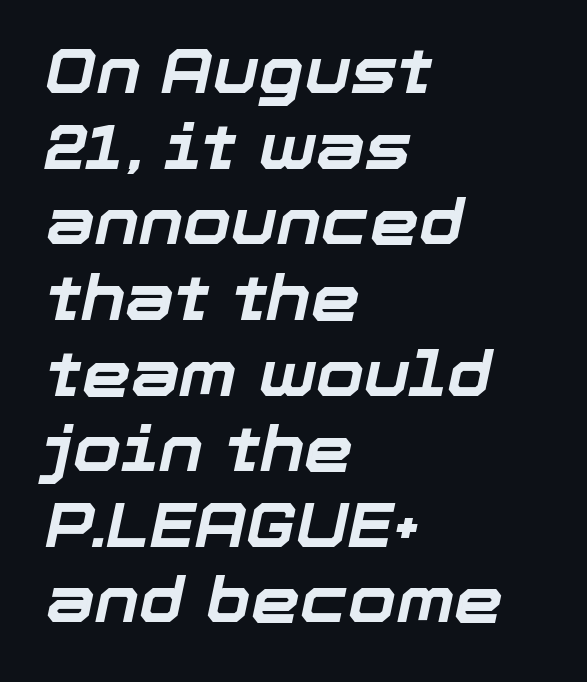
The image shows 62 px bold type, italic (leaning right); set left-aligned, line spacing 1.22x, normal letter spacing, not underlined; low stroke contrast and a medium x-height.
